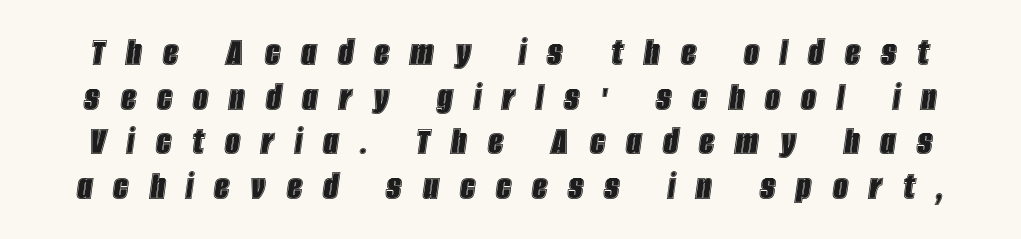
Note the varied advance widths — an 'i' is clearly narrower than an 'm'. Notice how the stems are inclined rather than vertical — that's the hallmark of italics. Rule under the text: the space is simply empty. Compared with typical body copy, the letter spacing here is much looser.
